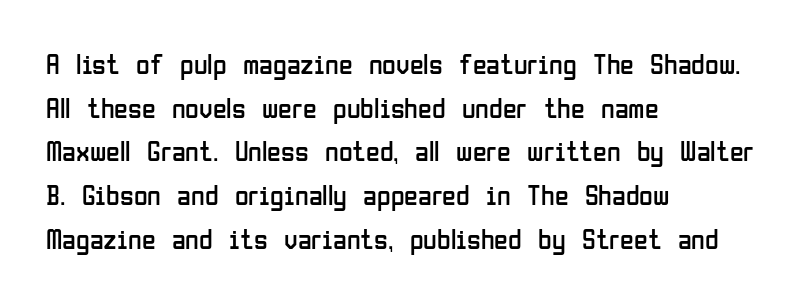
The image shows 28 px regular-weight, condensed sans-serif type, upright; set left-aligned, normal line spacing (1.56x), normal letter spacing, not underlined; low stroke contrast and a medium x-height.
